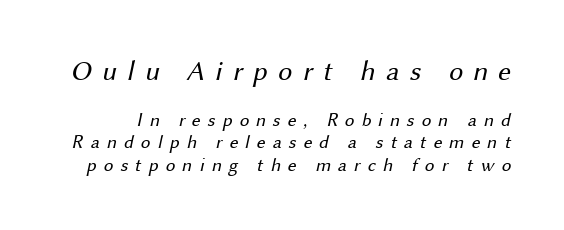
{"serif": "no", "bold": "no", "weight": "regular", "width": "normal", "stroke_contrast": "medium", "x_height": "medium", "monospaced": "no", "underline": "no", "line_spacing_ratio": 1.17, "letter_spacing": "wide", "letter_spacing_em": 0.37, "larger_block": "first", "size_ratio": 1.47, "glyph_px": 28}
